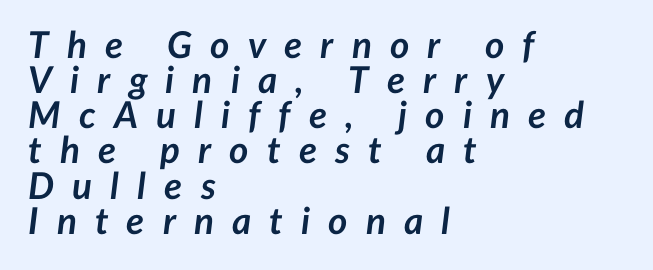
The image shows 37 px semibold type, italic (leaning right); set left-aligned, tight line spacing (0.95x), unusually wide letter spacing (+0.49 em), not underlined; low stroke contrast and a medium x-height.
